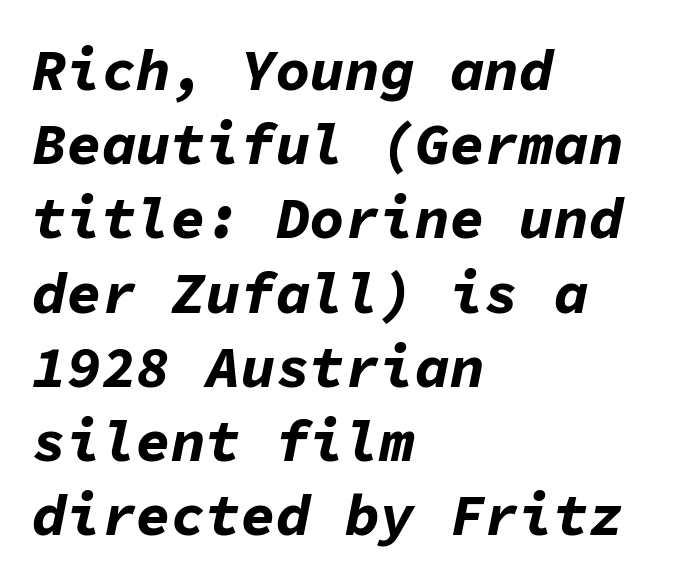
{"italic": "yes", "lean": "right", "slant_degrees": 11, "bold": "yes", "weight": "bold", "width": "normal", "stroke_contrast": "low", "x_height": "medium", "monospaced": "yes", "underline": "no", "align": "left", "line_spacing": "normal", "line_spacing_ratio": 1.28, "letter_spacing": "normal", "letter_spacing_em": 0.0, "glyph_px": 58}
